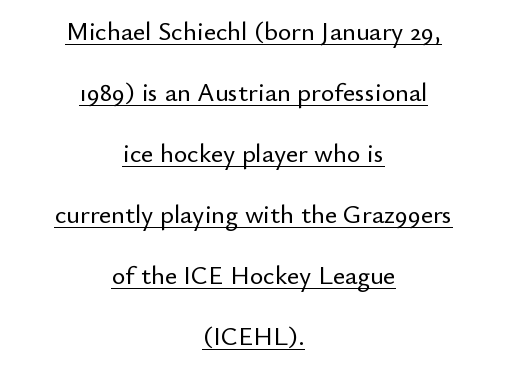
{"italic": "no", "underline": "yes", "align": "center", "line_spacing": "loose", "line_spacing_ratio": 2.35, "letter_spacing": "normal", "letter_spacing_em": 0.0, "glyph_px": 26}
